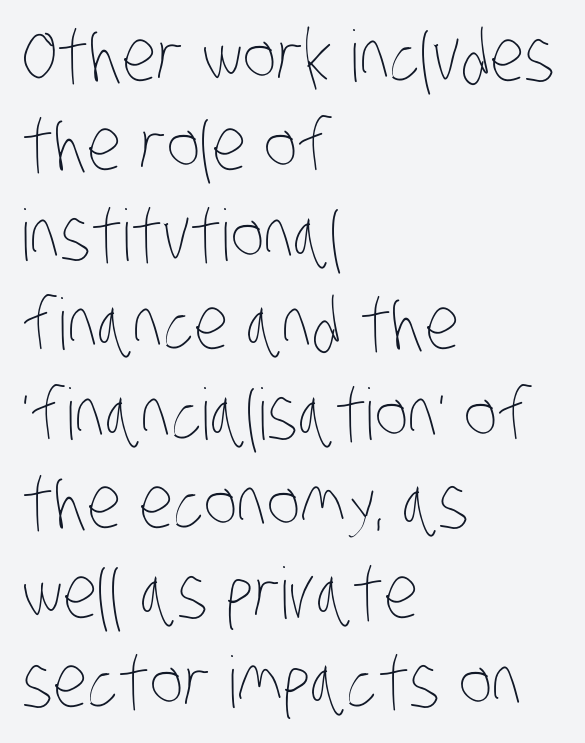
Q: Is the text bold? A: No.
Q: Is the text underlined? A: No.
Q: How is the paragraph aligned? A: Left-aligned.
Q: Is the spacing between letters normal or unusually wide? A: Normal.
Q: Is the spacing between lines tight, normal or loose? A: Normal.
Q: Width (condensed, normal, or wide)? A: Condensed.
Q: Stroke contrast? A: Low.
Q: x-height? A: Large.
Q: Monospaced? A: No.
